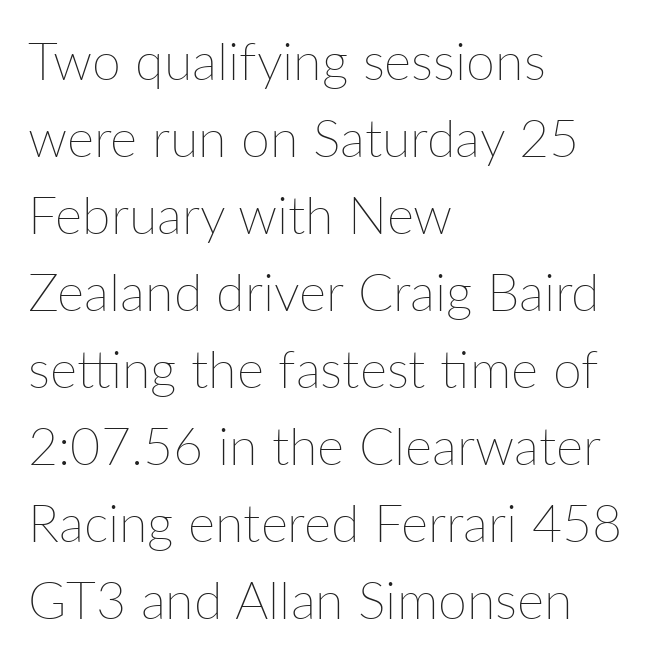
The image shows 52 px thin type, upright; set left-aligned, normal line spacing (1.48x), normal letter spacing, not underlined; low stroke contrast and a medium x-height.
